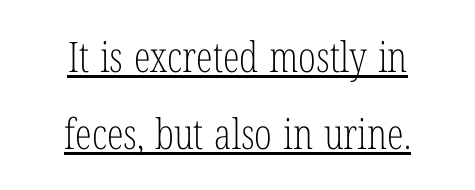
The image shows 42 px light, condensed serif type, upright; set centered, line spacing 1.84x, normal letter spacing, underlined; low stroke contrast and a medium x-height.
